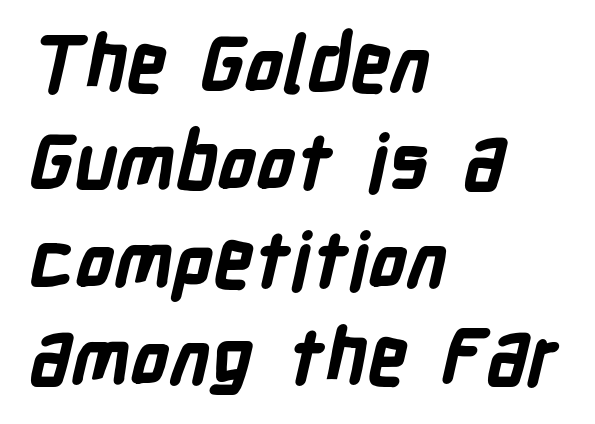
Q: Is the text bold? A: Yes.
Q: Is the typeface a serif or a sans-serif typeface? A: Sans-serif.
Q: Is the text underlined? A: No.
Q: How is the paragraph aligned? A: Left-aligned.
Q: Is the spacing between letters normal or unusually wide? A: Normal.
Q: Is the spacing between lines tight, normal or loose? A: Normal.
Q: Width (condensed, normal, or wide)? A: Condensed.
Q: Stroke contrast? A: Low.
Q: x-height? A: Medium.
Q: Monospaced? A: No.
